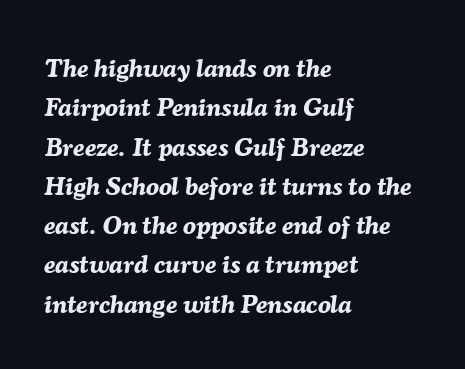
Q: Is the text bold? A: Yes.
Q: Is the text italic (slanted)? A: Yes, it leans right by about 7 degrees.
Q: Is the text underlined? A: No.
Q: How is the paragraph aligned? A: Left-aligned.
Q: Is the spacing between letters normal or unusually wide? A: Normal.
Q: Is the spacing between lines tight, normal or loose? A: Normal.
